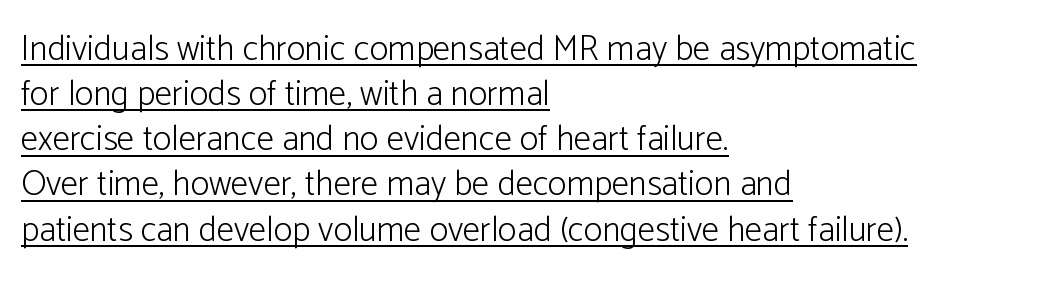
The image shows 35 px light sans-serif type, upright; set left-aligned, normal line spacing (1.29x), normal letter spacing, underlined; low stroke contrast and a medium x-height.
